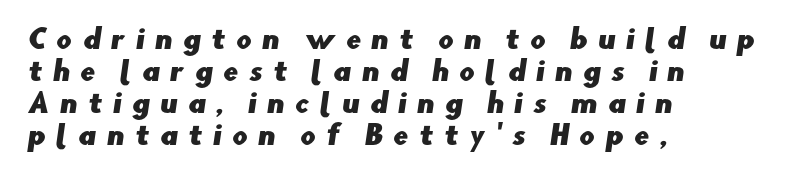
{"underline": "no", "align": "left", "line_spacing_ratio": 1.18, "letter_spacing": "wide", "letter_spacing_em": 0.38, "glyph_px": 27}
